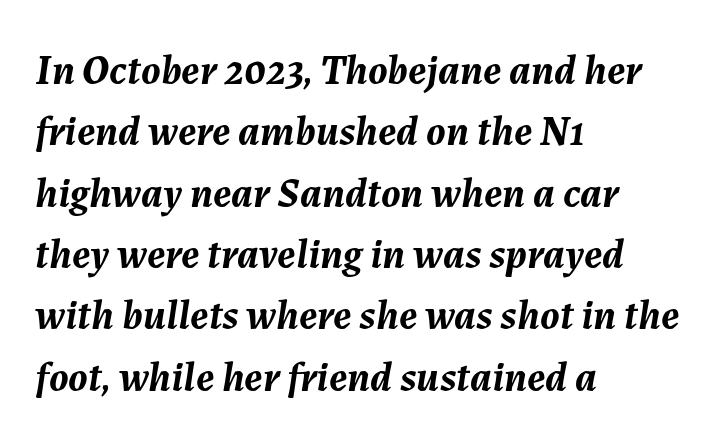
The rag falls on the right side of this text block. Type without underlining. Glyph-to-glyph distance matches everyday printed text. A full-strength bold gives these letters their thick strokes. The face used here is proportionally spaced, like ordinary book or web type. A typesetter would mark this as italic.
